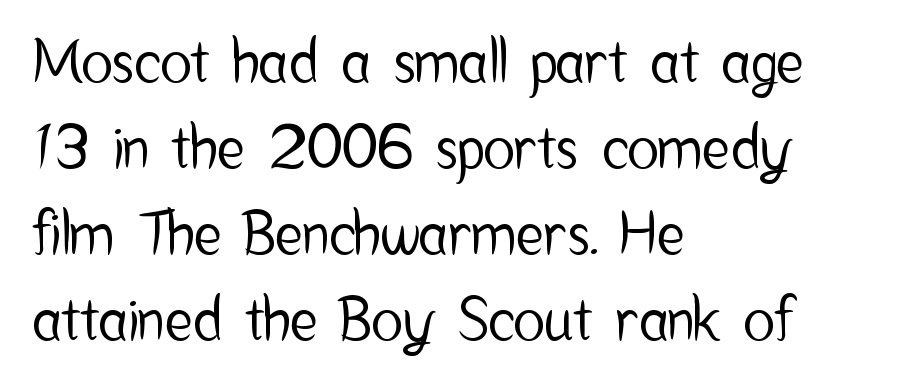
{"serif": "no", "italic": "no", "width": "condensed", "stroke_contrast": "low", "x_height": "medium", "monospaced": "no", "underline": "no", "align": "left", "line_spacing": "normal", "line_spacing_ratio": 1.46, "letter_spacing": "normal", "letter_spacing_em": 0.0, "glyph_px": 59}
